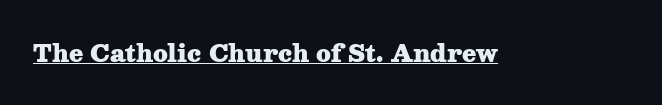
{"italic": "no", "bold": "yes", "underline": "yes", "letter_spacing": "normal", "letter_spacing_em": 0.0, "glyph_px": 23}
